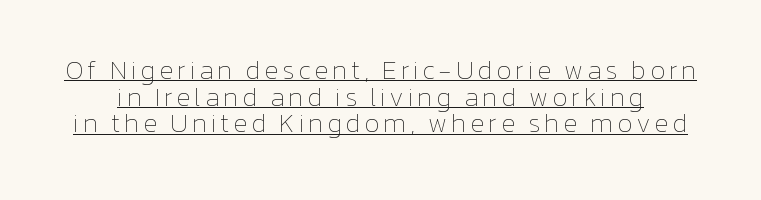
Descenders here cross a horizontal rule under the line. Cramped leading. Letters have the restrained weight of plain body copy at most. In terms of posture, this sample is upright.
